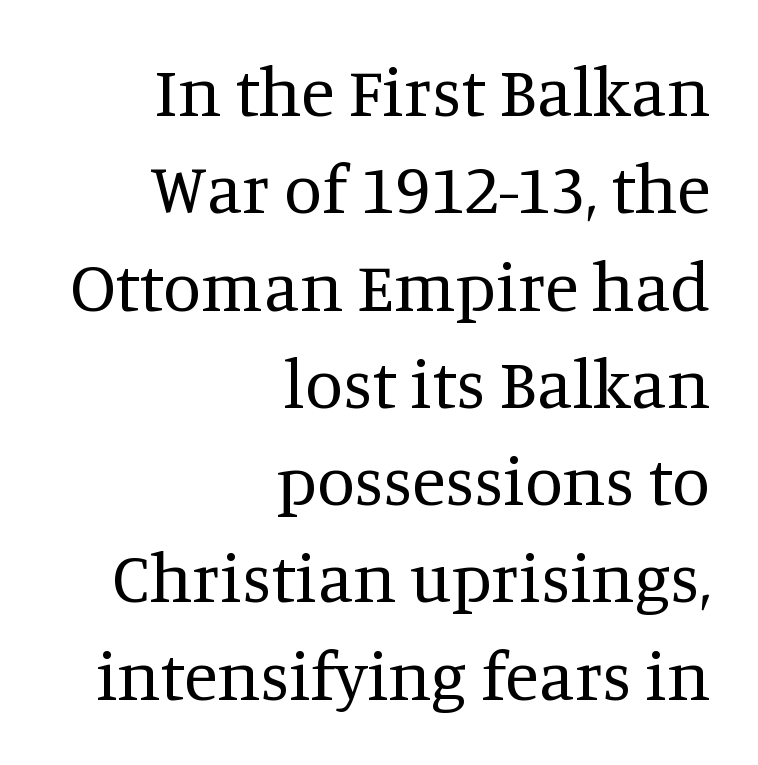
{"serif": "yes", "italic": "no", "bold": "no", "weight": "regular", "width": "normal", "stroke_contrast": "medium", "x_height": "large", "monospaced": "no", "underline": "no", "align": "right", "line_spacing": "normal", "line_spacing_ratio": 1.41, "letter_spacing": "normal", "letter_spacing_em": 0.0, "glyph_px": 69}
